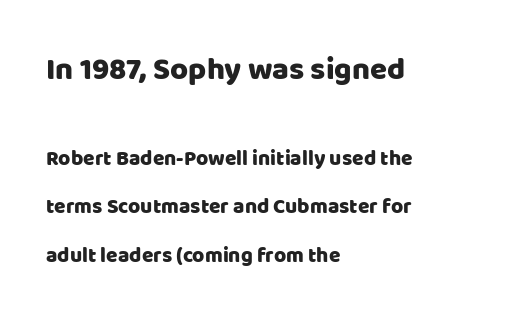
Look at the bottom of the vertical strokes: they stop flat, with no serifs. Descenders hang freely into open space. Tall strokes in this sample are plumb rather than angled. Do the characters align in a grid? No, the font is proportional. A typesetter would call this zero additional tracking.
